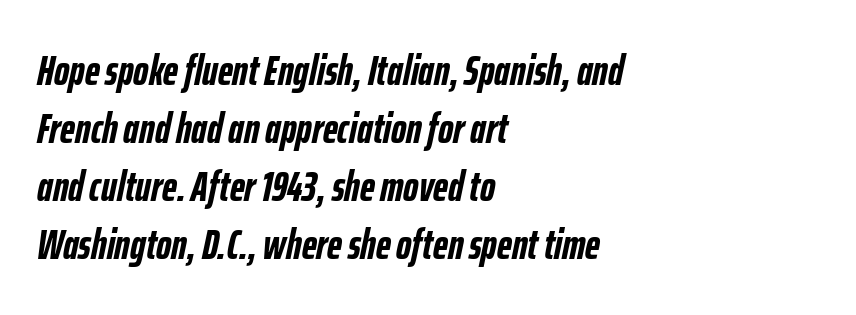
The letters advance in unequal steps, a hallmark of proportional type. Students, note that the glyphs here touch the page at normal intervals. The space directly below the letters is spotless. Quick note: interline space is typical. Emphasis-style slanted type is in use.
